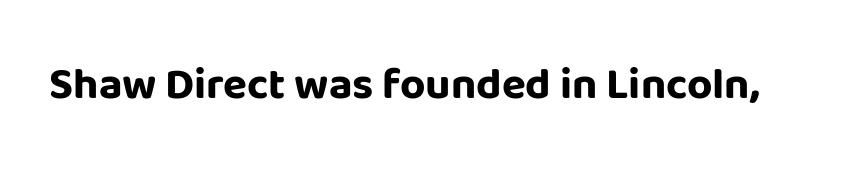
The image shows 44 px bold sans-serif type, upright; set normal letter spacing, not underlined; low stroke contrast and a large x-height.
